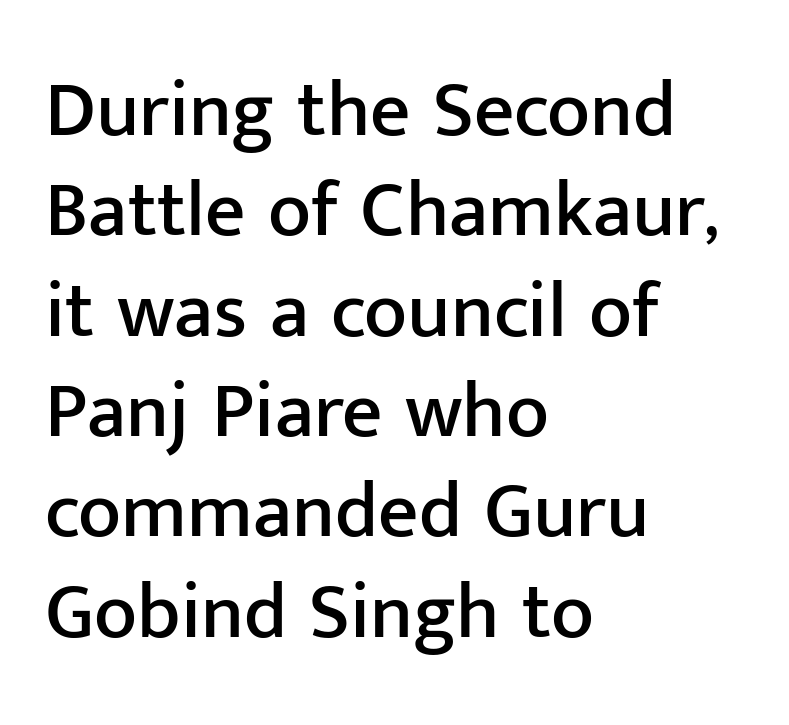
Q: Is the text italic (slanted)? A: No, it is upright.
Q: Is the typeface a serif or a sans-serif typeface? A: Sans-serif.
Q: Is the text underlined? A: No.
Q: How is the paragraph aligned? A: Left-aligned.
Q: Is the spacing between letters normal or unusually wide? A: Normal.
Q: Is the spacing between lines tight, normal or loose? A: Normal.
Q: Width (condensed, normal, or wide)? A: Normal.
Q: Stroke contrast? A: Low.
Q: x-height? A: Medium.
Q: Monospaced? A: No.
